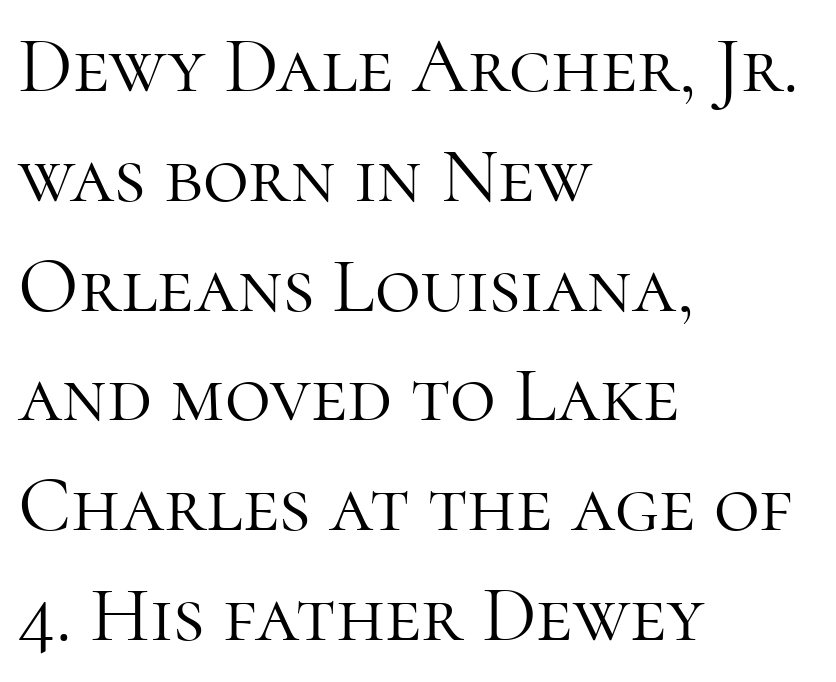
{"serif": "yes", "italic": "no", "bold": "no", "weight": "light", "width": "normal", "stroke_contrast": "high", "x_height": "medium", "monospaced": "no", "underline": "no", "align": "left", "line_spacing": "normal", "line_spacing_ratio": 1.39, "letter_spacing": "normal", "letter_spacing_em": 0.0, "glyph_px": 79}
